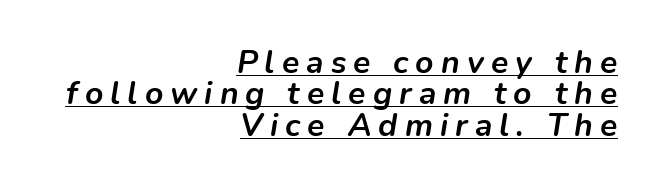
Plenty of ink on the page — the face is bold. The passage shown has open, widely tracked lettering throughout. Descenders here cross a horizontal rule under the line. This sample has the flowing, uneven cadence of proportional lettering. Tightly led — the rows are bunched.
